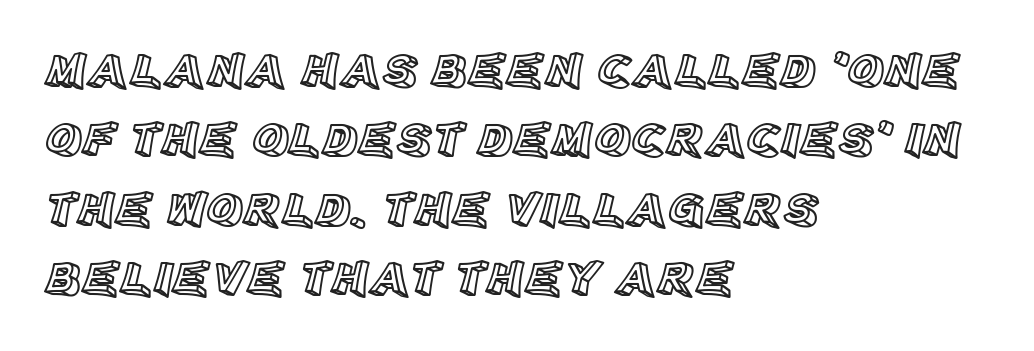
Q: Is the text italic (slanted)? A: Yes.
Q: Is the text underlined? A: No.
Q: How is the paragraph aligned? A: Left-aligned.
Q: Is the spacing between letters normal or unusually wide? A: Normal.
Q: Is the spacing between lines tight, normal or loose? A: Normal.
Q: Width (condensed, normal, or wide)? A: Normal.
Q: x-height? A: Large.
Q: Monospaced? A: No.
